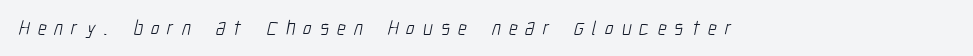
The typeface has the unassuming heft of standard copy or less. Words appear elongated and porous because spacing is wide. The string is rendered with underlining switched off.
